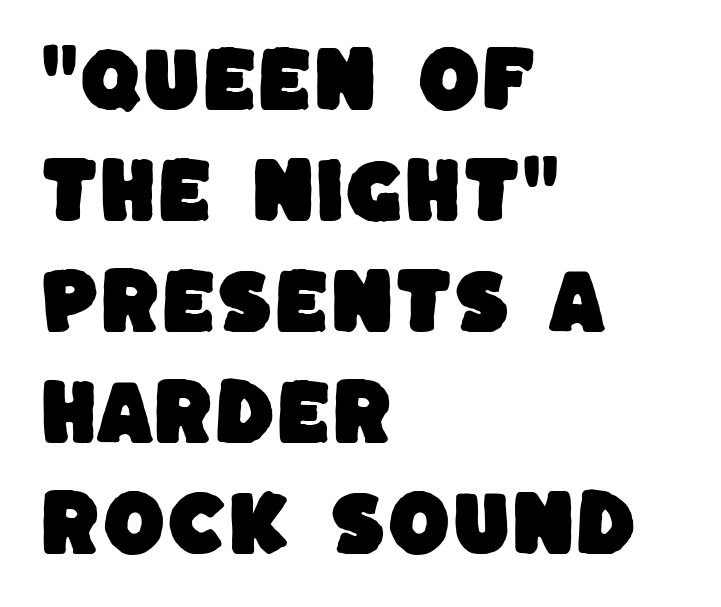
Q: Is the typeface a serif or a sans-serif typeface? A: Sans-serif.
Q: Is the text underlined? A: No.
Q: How is the paragraph aligned? A: Left-aligned.
Q: Is the spacing between letters normal or unusually wide? A: Normal.
Q: Is the spacing between lines tight, normal or loose? A: Normal.
Q: Width (condensed, normal, or wide)? A: Normal.
Q: Stroke contrast? A: Low.
Q: x-height? A: Large.
Q: Monospaced? A: No.
